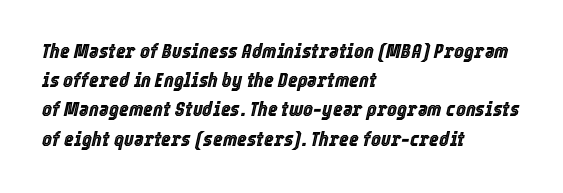
The image shows 21 px text type, italic (leaning right); set left-aligned, normal line spacing (1.39x), normal letter spacing, not underlined.
